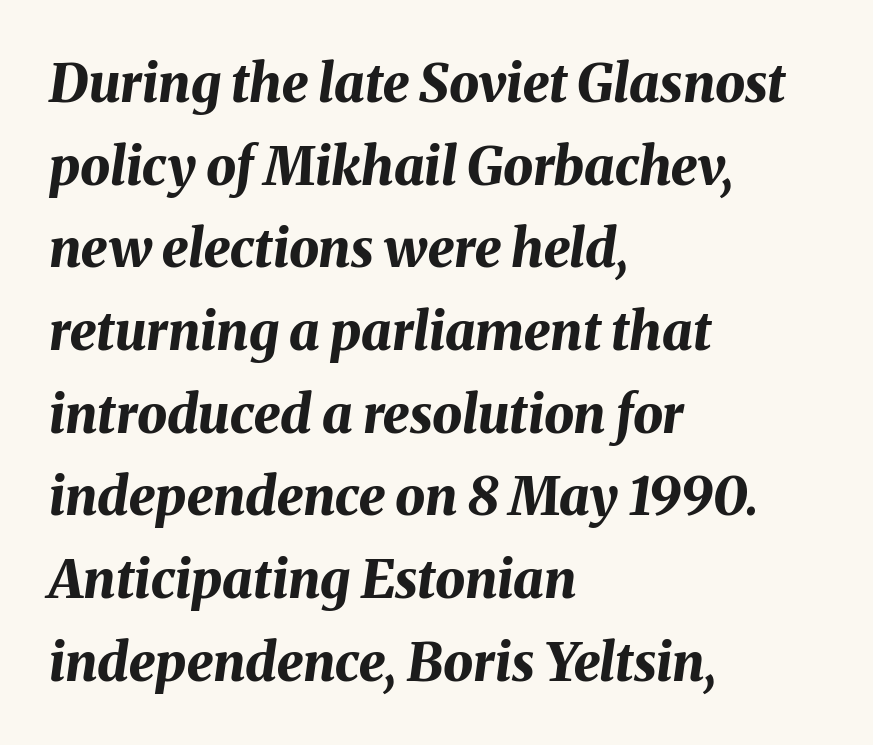
Observe the lean: these are italic letterforms. Does the copy run flush right? No — it runs flush left. Whoever set this chose a conventional vertical rhythm. The string is rendered with underlining switched off.
